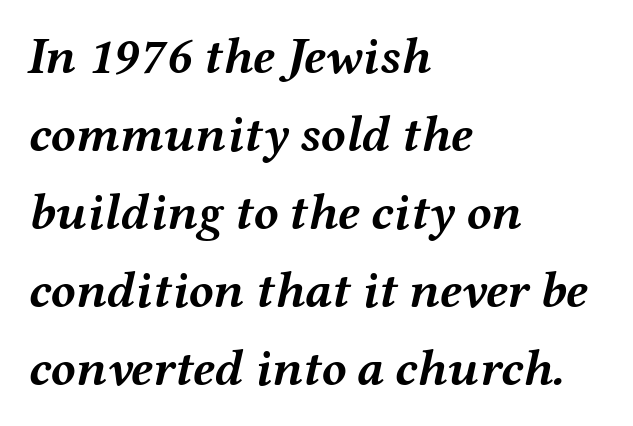
The image shows 51 px semibold, wide type, italic (leaning right); set left-aligned, normal line spacing (1.53x), normal letter spacing, not underlined; medium stroke contrast and a medium x-height.
